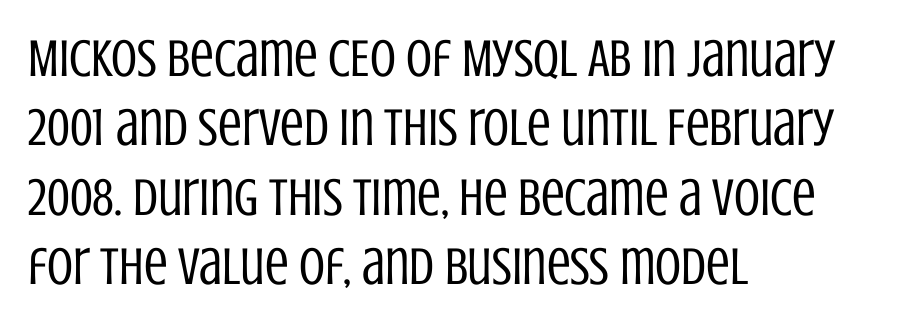
The image shows 53 px regular-weight, condensed sans-serif type, upright; set left-aligned, normal line spacing (1.31x), normal letter spacing, not underlined; low stroke contrast and a large x-height.
